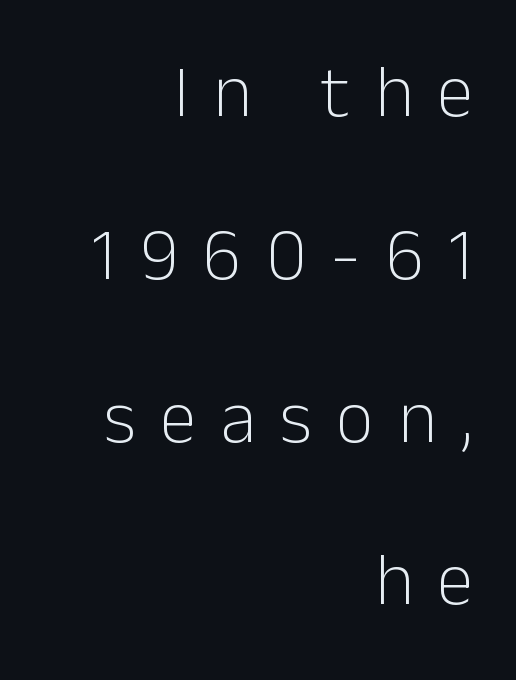
{"serif": "no", "italic": "no", "bold": "no", "weight": "light", "width": "normal", "stroke_contrast": "low", "x_height": "medium", "monospaced": "no", "underline": "no", "align": "right", "line_spacing": "loose", "line_spacing_ratio": 2.2, "letter_spacing": "wide", "letter_spacing_em": 0.33, "glyph_px": 74}
